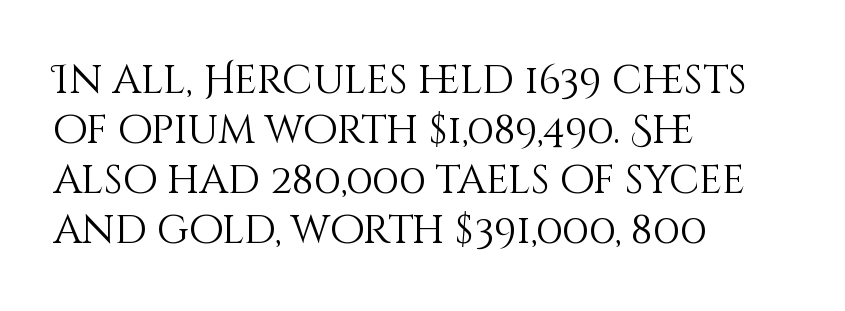
{"italic": "no", "bold": "no", "weight": "light", "width": "normal", "stroke_contrast": "medium", "x_height": "large", "monospaced": "no", "underline": "no", "align": "left", "line_spacing": "normal", "line_spacing_ratio": 1.25, "letter_spacing": "normal", "letter_spacing_em": 0.0, "glyph_px": 40}
